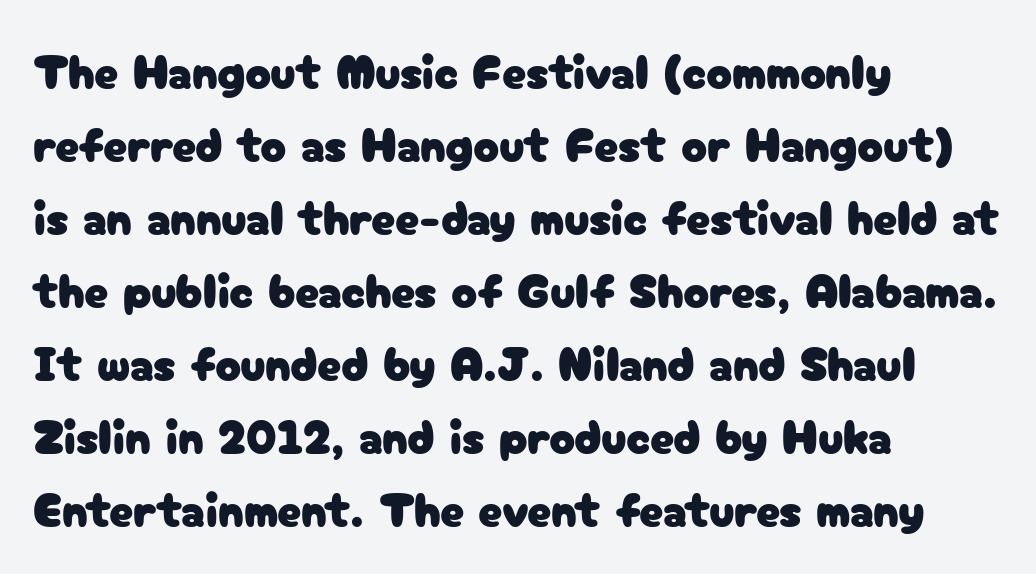
Examine the stroke ends and you'll find no serifs. Descender tails drop into unmarked territory. The letters stand straight up with perfectly vertical stems. Notice how descenders clear the ascenders below comfortably — that's standard leading.
